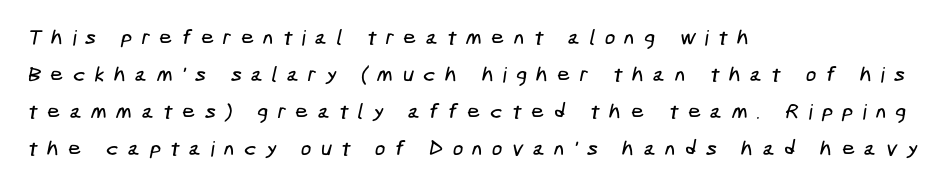
If you drew a ruler down the left edge, every line would touch it. Descenders hang freely into open space. Glyph-to-glyph distance is far greater than everyday printed text.
